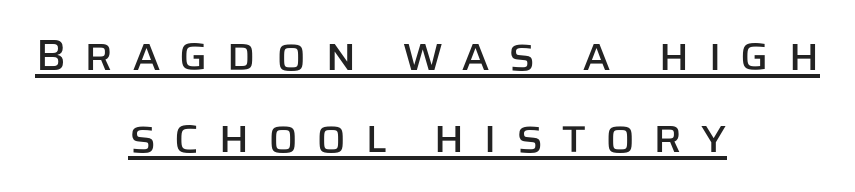
The image shows 44 px sans-serif type, upright; set centered, line spacing 1.86x, unusually wide letter spacing (+0.41 em), underlined; low stroke contrast and a large x-height.
